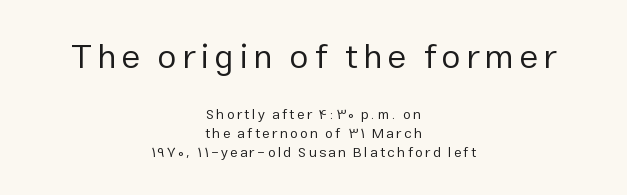
Q: Is the text bold? A: No.
Q: Is the text italic (slanted)? A: No, it is upright.
Q: Is the typeface a serif or a sans-serif typeface? A: Sans-serif.
Q: Is the text underlined? A: No.
Q: How is the paragraph aligned? A: Centered.
Q: Is the spacing between lines tight, normal or loose? A: Normal.
Q: Which block of text is set in a larger size, the first (top) or the second (bottom)? A: The first (top) one.
Q: Width (condensed, normal, or wide)? A: Normal.
Q: Stroke contrast? A: Low.
Q: x-height? A: Medium.
Q: Monospaced? A: No.
